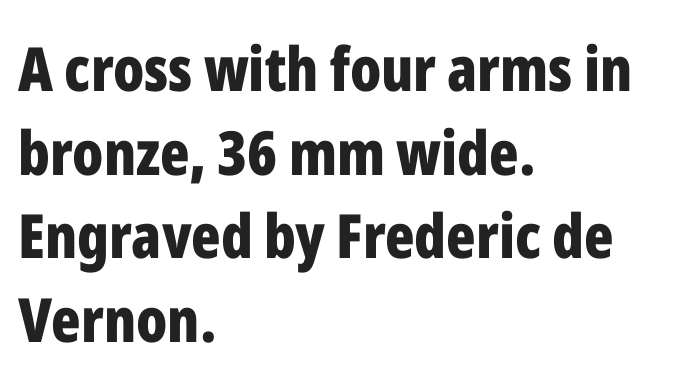
{"serif": "no", "italic": "no", "bold": "yes", "weight": "bold", "width": "condensed", "stroke_contrast": "low", "x_height": "medium", "monospaced": "no", "underline": "no", "align": "left", "line_spacing": "normal", "line_spacing_ratio": 1.37, "letter_spacing": "normal", "letter_spacing_em": 0.0, "glyph_px": 61}
